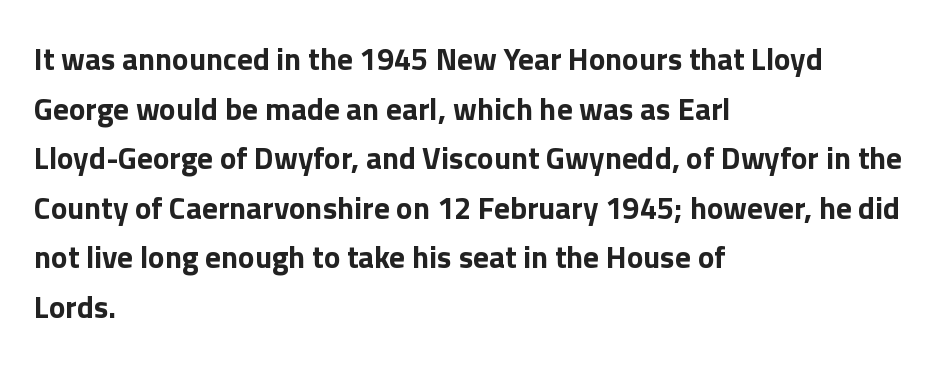
Q: Is the text bold? A: Yes.
Q: Is the text italic (slanted)? A: No, it is upright.
Q: Is the typeface a serif or a sans-serif typeface? A: Sans-serif.
Q: Is the text underlined? A: No.
Q: How is the paragraph aligned? A: Left-aligned.
Q: Is the spacing between letters normal or unusually wide? A: Normal.
Q: Is the spacing between lines tight, normal or loose? A: Normal.
Q: Width (condensed, normal, or wide)? A: Normal.
Q: Stroke contrast? A: Low.
Q: x-height? A: Medium.
Q: Monospaced? A: No.
